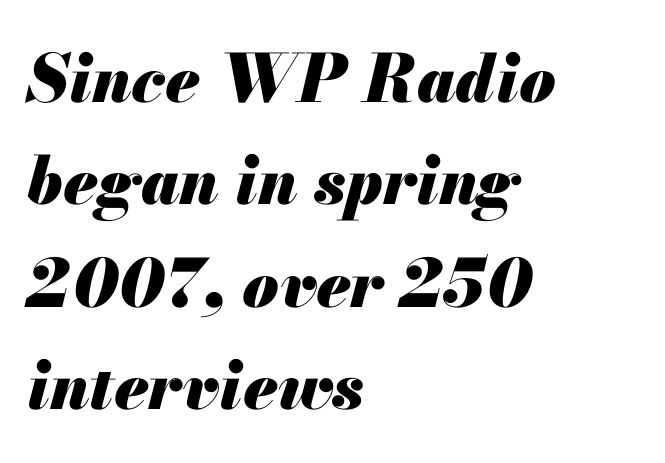
Q: Is the text bold? A: Yes.
Q: Is the text italic (slanted)? A: Yes, it leans right by about 13 degrees.
Q: Is the text underlined? A: No.
Q: How is the paragraph aligned? A: Left-aligned.
Q: Is the spacing between letters normal or unusually wide? A: Normal.
Q: Is the spacing between lines tight, normal or loose? A: Normal.
Q: Width (condensed, normal, or wide)? A: Normal.
Q: Stroke contrast? A: Medium.
Q: x-height? A: Small.
Q: Monospaced? A: No.
